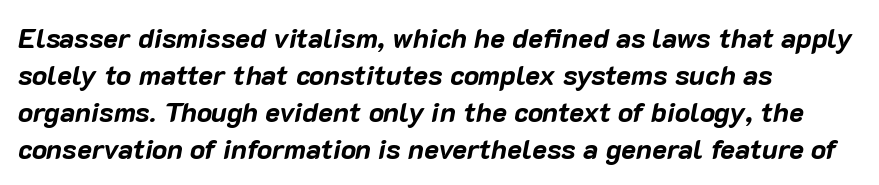
{"italic": "yes", "lean": "right", "slant_degrees": 10, "bold": "yes", "weight": "bold", "width": "normal", "stroke_contrast": "low", "x_height": "medium", "monospaced": "no", "underline": "no", "align": "left", "line_spacing": "normal", "line_spacing_ratio": 1.32, "letter_spacing": "normal", "letter_spacing_em": 0.0, "glyph_px": 28}
